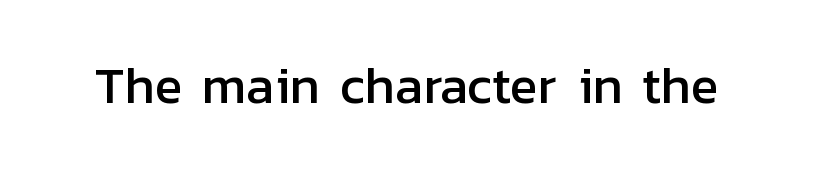
Check the space under the baseline: it is left empty. Vertical strokes here are truly vertical. Letterform terminals end flat and unadorned throughout the passage. The rendering keeps characters at their native spacing. These lines are rendered in a variable-pitch font.
